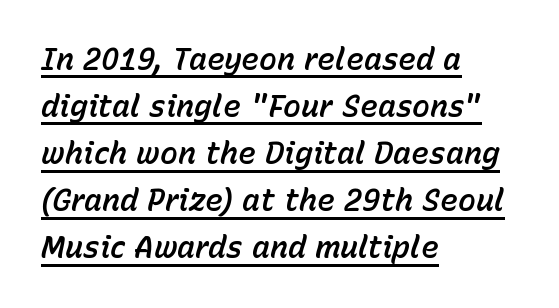
The image shows 30 px text type, italic (leaning right); set left-aligned, normal line spacing (1.57x), normal letter spacing, underlined; low stroke contrast and a medium x-height.
